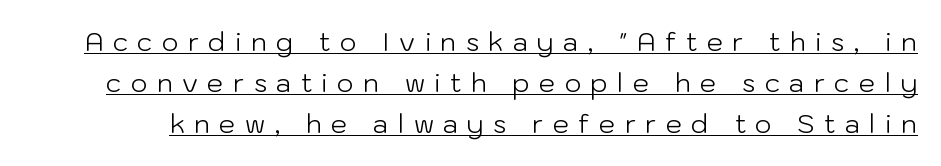
{"italic": "no", "bold": "no", "underline": "yes", "line_spacing": "normal", "line_spacing_ratio": 1.58, "letter_spacing": "wide", "letter_spacing_em": 0.36, "glyph_px": 26}
